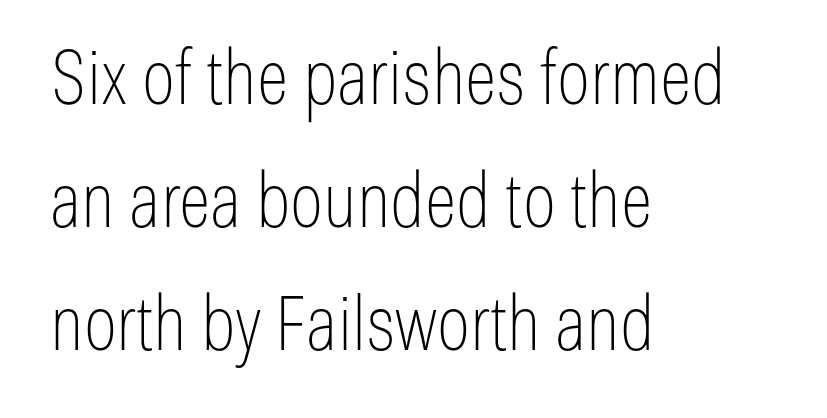
The image shows 75 px thin, condensed sans-serif type, upright; set left-aligned, normal line spacing (1.64x), normal letter spacing, not underlined; low stroke contrast and a medium x-height.
